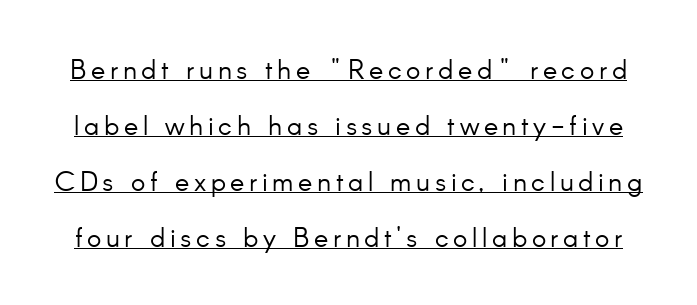
Counters stay open thanks to moderate or lighter strokes. This sample trades compactness for vertical openness between lines. When letters stand straight like this, we call the style roman or upright. What decoration does the sample have? An underline.
